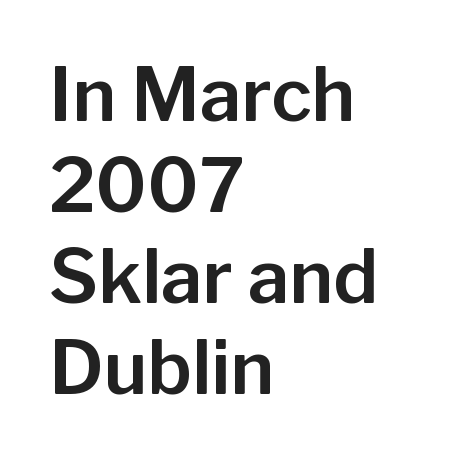
Q: Is the text italic (slanted)? A: No, it is upright.
Q: Is the typeface a serif or a sans-serif typeface? A: Sans-serif.
Q: Is the text underlined? A: No.
Q: How is the paragraph aligned? A: Left-aligned.
Q: Is the spacing between letters normal or unusually wide? A: Normal.
Q: Width (condensed, normal, or wide)? A: Normal.
Q: Stroke contrast? A: Low.
Q: x-height? A: Medium.
Q: Monospaced? A: No.
